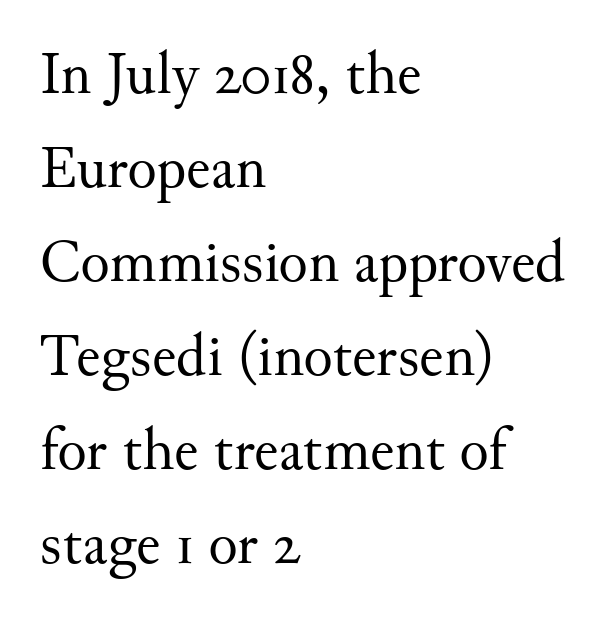
{"serif": "yes", "italic": "no", "bold": "no", "weight": "regular", "width": "normal", "stroke_contrast": "medium", "x_height": "small", "monospaced": "no", "underline": "no", "align": "left", "line_spacing": "normal", "line_spacing_ratio": 1.54, "letter_spacing": "normal", "letter_spacing_em": 0.0, "glyph_px": 61}
